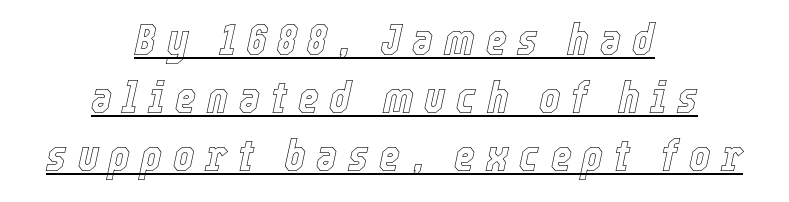
Glyph-to-glyph distance is far greater than everyday printed text. Underlined type. An italicized treatment has been applied to the whole sample. Typeset on center — no edge is straight.
